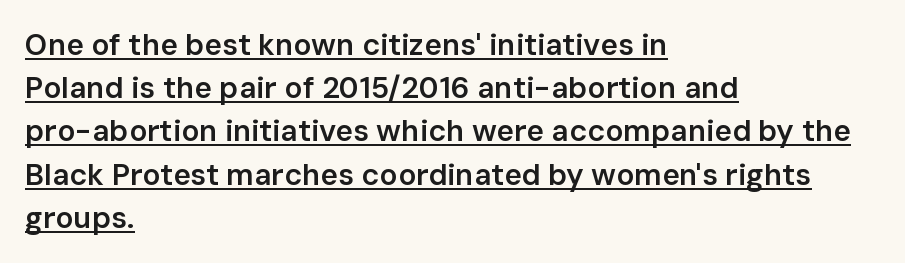
{"serif": "no", "italic": "no", "bold": "semi", "weight": "semibold", "width": "normal", "stroke_contrast": "low", "x_height": "medium", "monospaced": "no", "underline": "yes", "align": "left", "line_spacing": "normal", "line_spacing_ratio": 1.44, "letter_spacing": "normal", "letter_spacing_em": 0.0, "glyph_px": 30}
